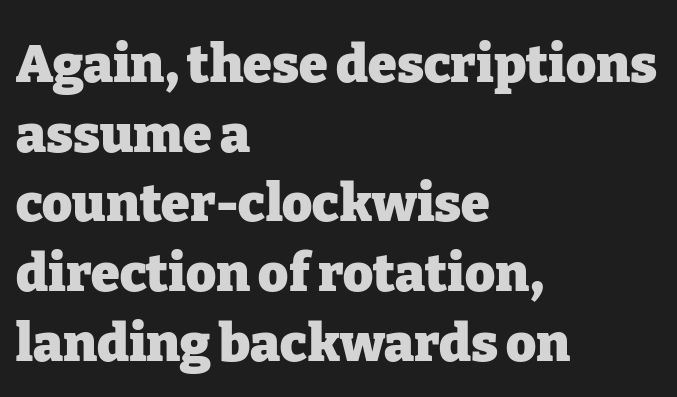
{"serif": "yes", "italic": "no", "bold": "yes", "weight": "heavy", "width": "normal", "stroke_contrast": "low", "x_height": "medium", "monospaced": "no", "underline": "no", "align": "left", "line_spacing": "normal", "line_spacing_ratio": 1.34, "letter_spacing": "normal", "letter_spacing_em": 0.0, "glyph_px": 52}
